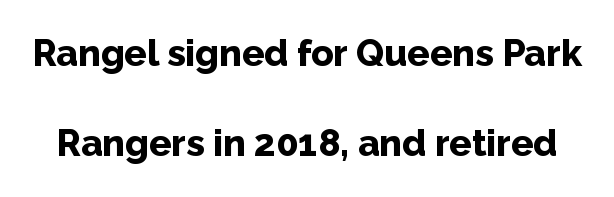
{"serif": "no", "italic": "no", "bold": "yes", "weight": "bold", "width": "normal", "stroke_contrast": "low", "x_height": "medium", "monospaced": "no", "underline": "no", "line_spacing": "loose", "line_spacing_ratio": 2.44, "letter_spacing": "normal", "letter_spacing_em": 0.0, "glyph_px": 37}
